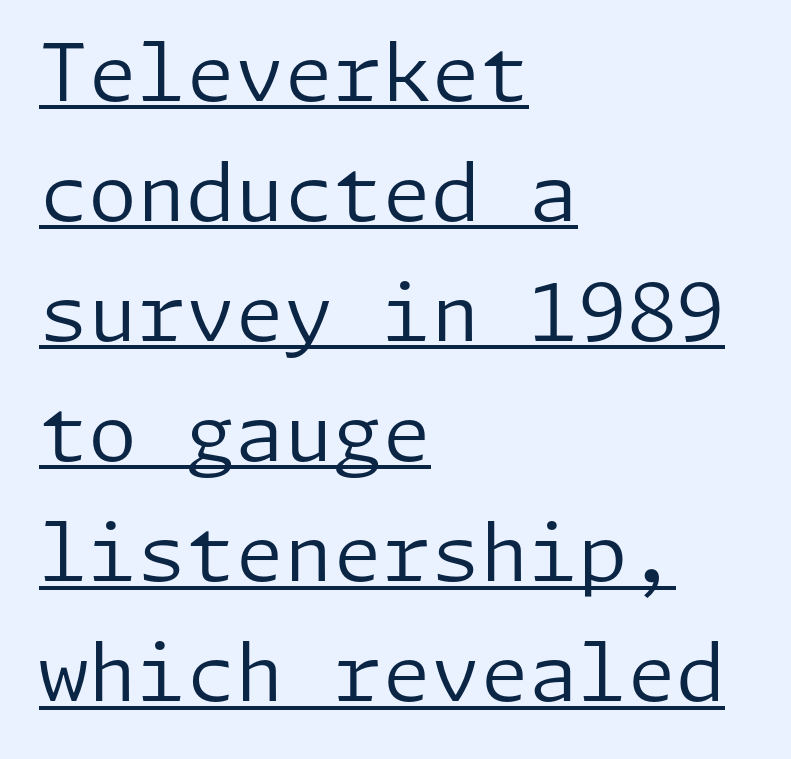
Beneath each row of characters lies a ruled line. Short and long lines alike share a common starting point at left. Spacing between characters is what you'd get straight out of the box. Is there much room between lines? A standard amount, neither cramped nor airy. Is there any slant? The stems are plumb. Heaviness? Minimal to ordinary, like unemphasized prose.
